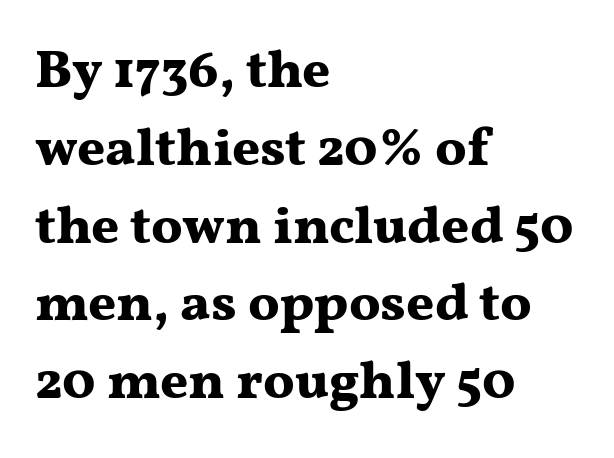
{"serif": "yes", "italic": "no", "bold": "yes", "weight": "bold", "width": "wide", "stroke_contrast": "medium", "x_height": "medium", "monospaced": "no", "underline": "no", "align": "left", "line_spacing": "normal", "line_spacing_ratio": 1.44, "letter_spacing": "normal", "letter_spacing_em": 0.0, "glyph_px": 54}
